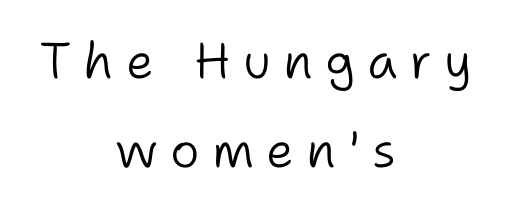
The image shows 50 px light sans-serif type, upright; set centered, line spacing 1.79x, unusually wide letter spacing (+0.24 em), not underlined; low stroke contrast and a medium x-height.
